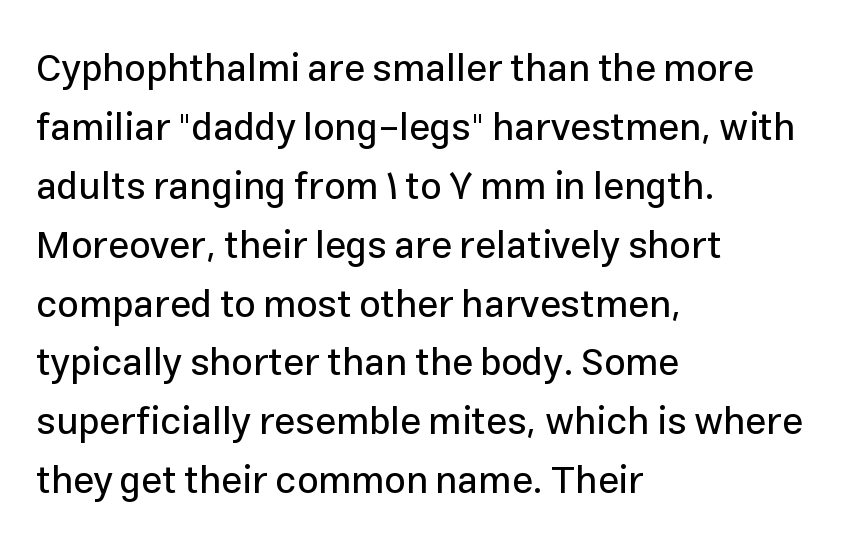
Q: Is the text italic (slanted)? A: No, it is upright.
Q: Is the typeface a serif or a sans-serif typeface? A: Sans-serif.
Q: Is the text underlined? A: No.
Q: How is the paragraph aligned? A: Left-aligned.
Q: Is the spacing between letters normal or unusually wide? A: Normal.
Q: Is the spacing between lines tight, normal or loose? A: Normal.
Q: Width (condensed, normal, or wide)? A: Normal.
Q: Stroke contrast? A: Low.
Q: x-height? A: Medium.
Q: Monospaced? A: No.
